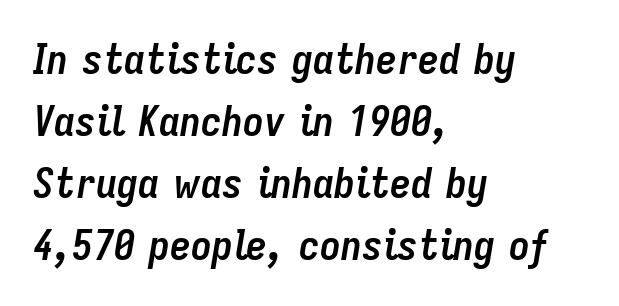
The image shows 42 px semibold, condensed type, italic (leaning right); set left-aligned, normal line spacing (1.48x), normal letter spacing, not underlined; low stroke contrast and a medium x-height.
